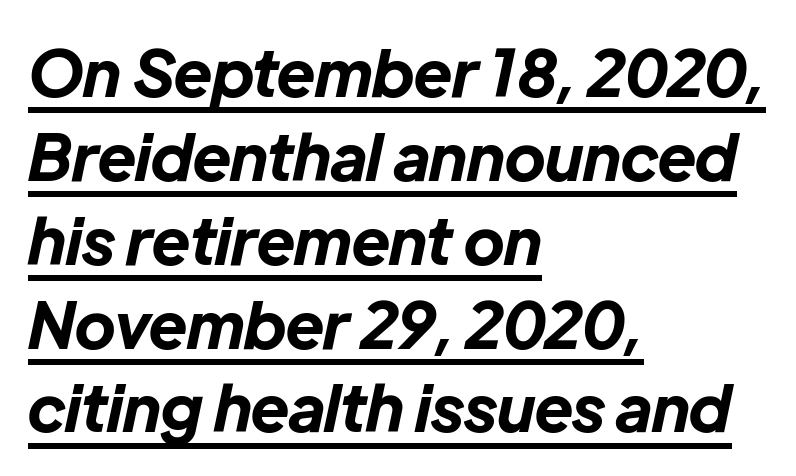
Q: Is the text bold? A: Yes.
Q: Is the text italic (slanted)? A: Yes, it leans right by about 12 degrees.
Q: Is the text underlined? A: Yes.
Q: How is the paragraph aligned? A: Left-aligned.
Q: Is the spacing between letters normal or unusually wide? A: Normal.
Q: Is the spacing between lines tight, normal or loose? A: Normal.
Q: Width (condensed, normal, or wide)? A: Normal.
Q: Stroke contrast? A: Low.
Q: x-height? A: Medium.
Q: Monospaced? A: No.
